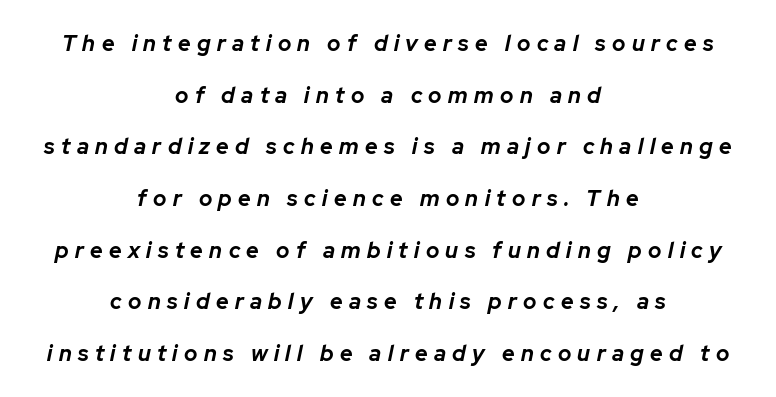
{"italic": "yes", "lean": "right", "slant_degrees": 12, "bold": "yes", "underline": "no", "align": "center", "line_spacing": "loose", "line_spacing_ratio": 2.35, "letter_spacing": "wide", "letter_spacing_em": 0.29, "glyph_px": 22}
